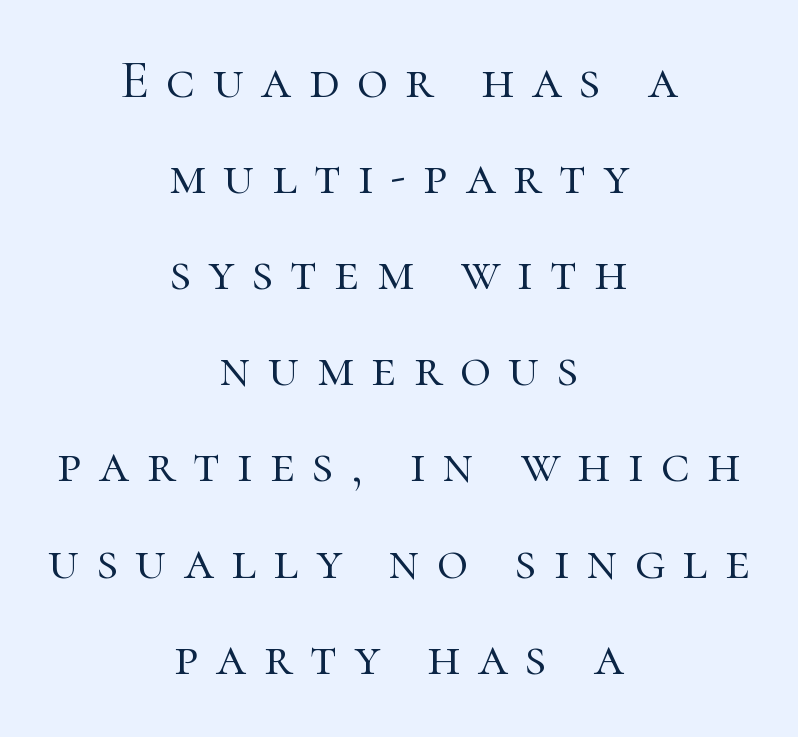
{"serif": "yes", "italic": "no", "bold": "no", "weight": "light", "width": "normal", "stroke_contrast": "high", "x_height": "medium", "monospaced": "no", "underline": "no", "align": "center", "line_spacing_ratio": 1.78, "letter_spacing": "wide", "letter_spacing_em": 0.32, "glyph_px": 54}
